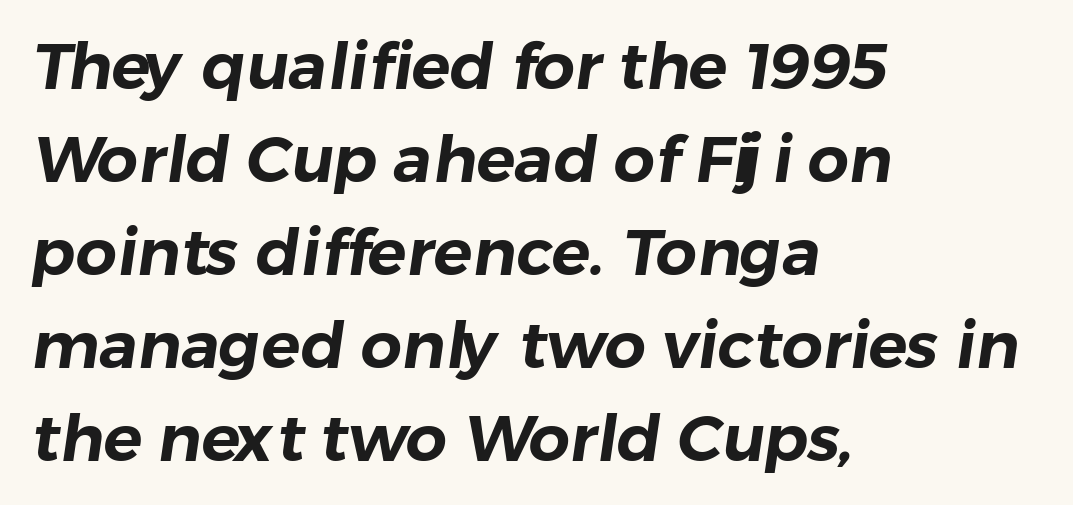
{"serif": "no", "width": "normal", "stroke_contrast": "low", "x_height": "medium", "monospaced": "no", "underline": "no", "align": "left", "line_spacing": "normal", "line_spacing_ratio": 1.43, "letter_spacing": "normal", "letter_spacing_em": 0.0, "glyph_px": 65}
